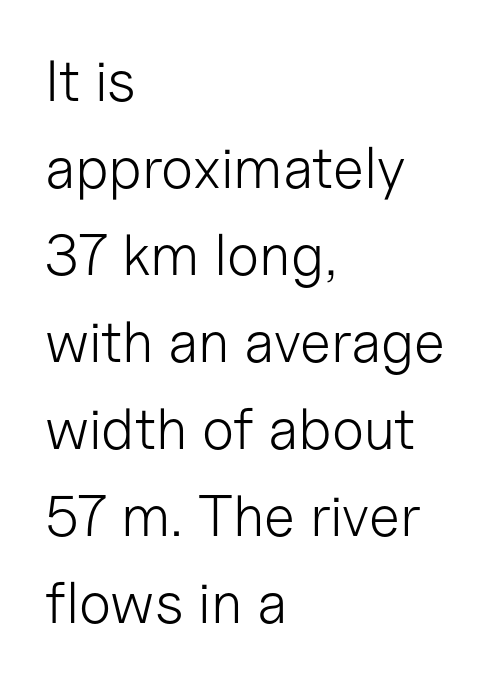
Q: Is the text bold? A: No.
Q: Is the text italic (slanted)? A: No, it is upright.
Q: Is the typeface a serif or a sans-serif typeface? A: Sans-serif.
Q: Is the text underlined? A: No.
Q: How is the paragraph aligned? A: Left-aligned.
Q: Is the spacing between letters normal or unusually wide? A: Normal.
Q: Is the spacing between lines tight, normal or loose? A: Normal.
Q: Width (condensed, normal, or wide)? A: Normal.
Q: Stroke contrast? A: Low.
Q: x-height? A: Medium.
Q: Monospaced? A: No.
